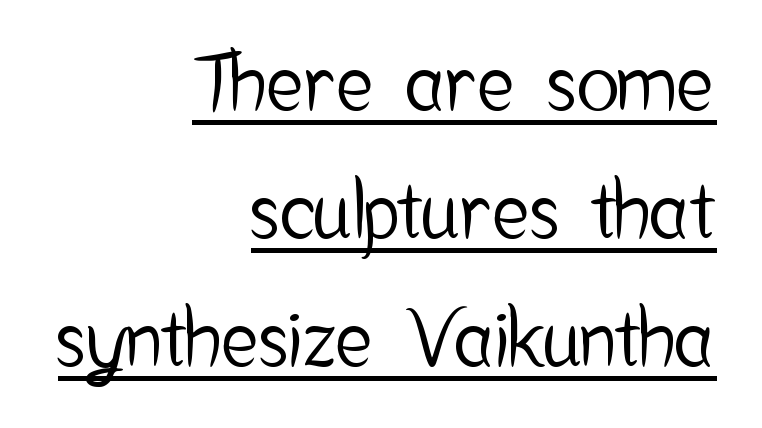
Q: Is the text italic (slanted)? A: No, it is upright.
Q: Is the typeface a serif or a sans-serif typeface? A: Sans-serif.
Q: Is the text underlined? A: Yes.
Q: How is the paragraph aligned? A: Right-aligned.
Q: Is the spacing between letters normal or unusually wide? A: Normal.
Q: Is the spacing between lines tight, normal or loose? A: Normal.
Q: Width (condensed, normal, or wide)? A: Condensed.
Q: Stroke contrast? A: Low.
Q: x-height? A: Medium.
Q: Monospaced? A: No.
